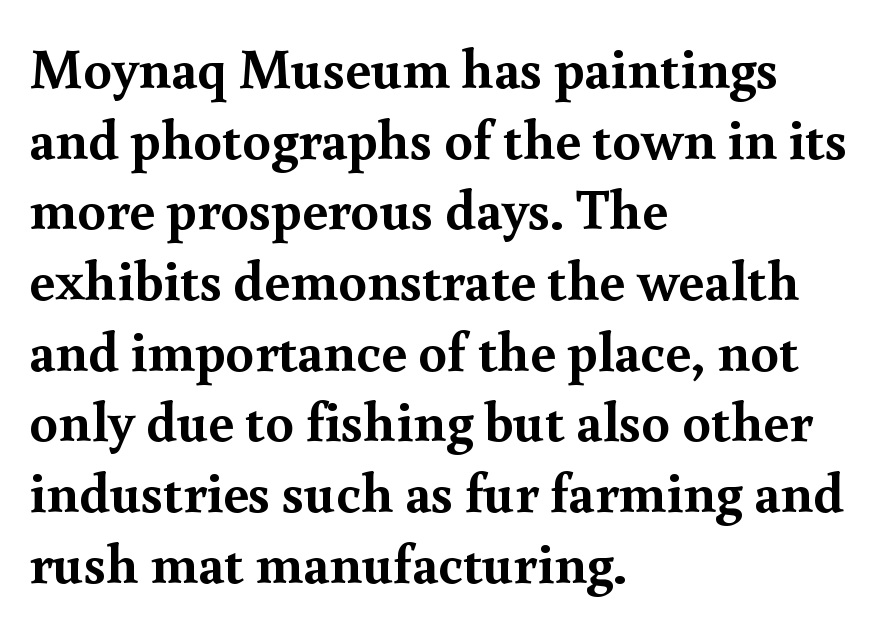
{"serif": "yes", "italic": "no", "bold": "yes", "weight": "semibold", "width": "normal", "x_height": "small", "monospaced": "no", "underline": "no", "align": "left", "line_spacing_ratio": 1.24, "letter_spacing": "normal", "letter_spacing_em": 0.0, "glyph_px": 57}
